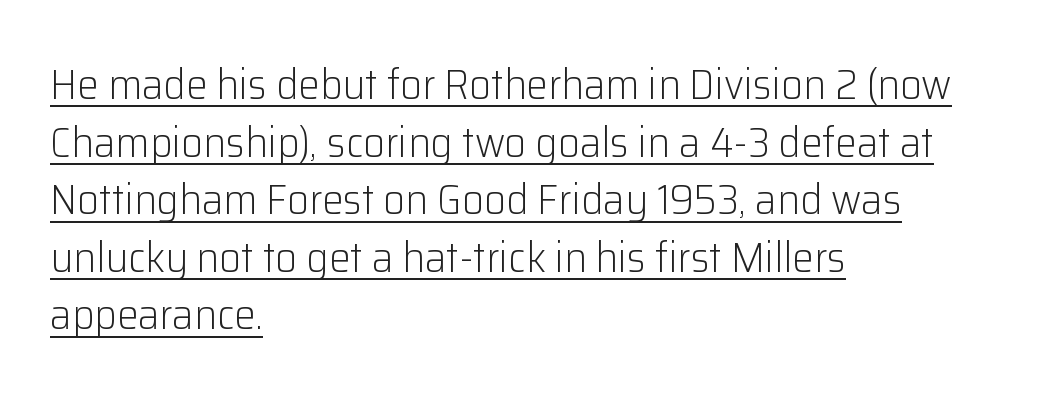
Q: Is the text bold? A: No.
Q: Is the text italic (slanted)? A: No, it is upright.
Q: Is the typeface a serif or a sans-serif typeface? A: Sans-serif.
Q: Is the text underlined? A: Yes.
Q: How is the paragraph aligned? A: Left-aligned.
Q: Is the spacing between letters normal or unusually wide? A: Normal.
Q: Is the spacing between lines tight, normal or loose? A: Normal.
Q: Width (condensed, normal, or wide)? A: Normal.
Q: Stroke contrast? A: Low.
Q: x-height? A: Medium.
Q: Monospaced? A: No.
